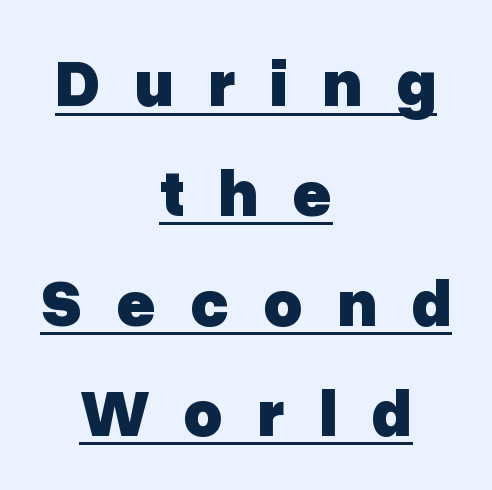
What stands out about the letter spacing? Its width — letters are far apart. Are there feet on the stems? There aren't — it's a sans. The specimen reads as upright at a glance. Each letter keeps its own natural width here, so spacing adapts to shape.
